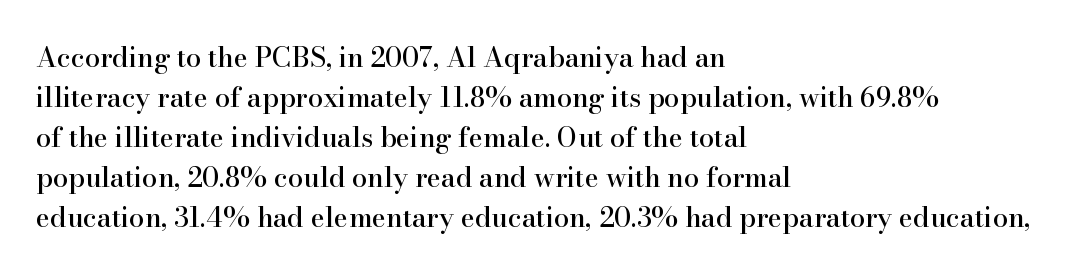
Q: Is the text italic (slanted)? A: No, it is upright.
Q: Is the text underlined? A: No.
Q: How is the paragraph aligned? A: Left-aligned.
Q: Is the spacing between letters normal or unusually wide? A: Normal.
Q: Is the spacing between lines tight, normal or loose? A: Normal.
